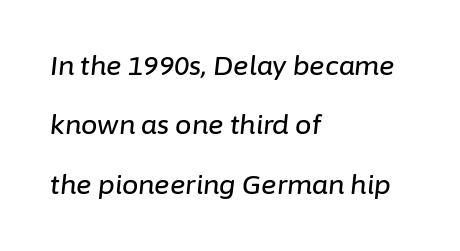
{"italic": "yes", "lean": "right", "slant_degrees": 6, "underline": "no", "align": "left", "line_spacing": "loose", "line_spacing_ratio": 2.28, "letter_spacing": "normal", "letter_spacing_em": 0.0, "glyph_px": 26}
